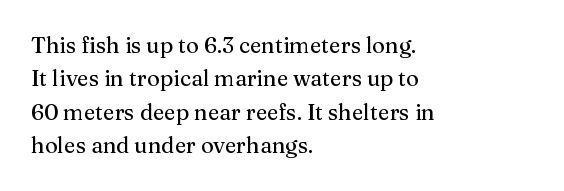
Regarding leading, the lines here are spaced in the standard way. The typography opts for an upright posture over an oblique one. Caption: multi-line text, flush left, ragged right. Nothing unusual about the tracking: characters are spaced as the font intends.
